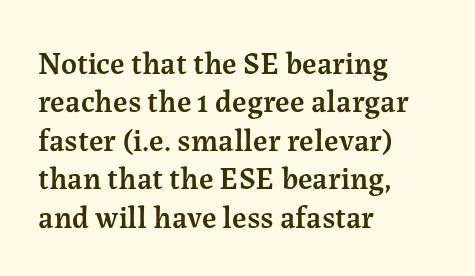
Proportional: the letters do not fall into vertical columns. A roman cut, with each character standing at attention. Stroke terminals: seriffed. Letters rest on an invisible, unmarked baseline.
